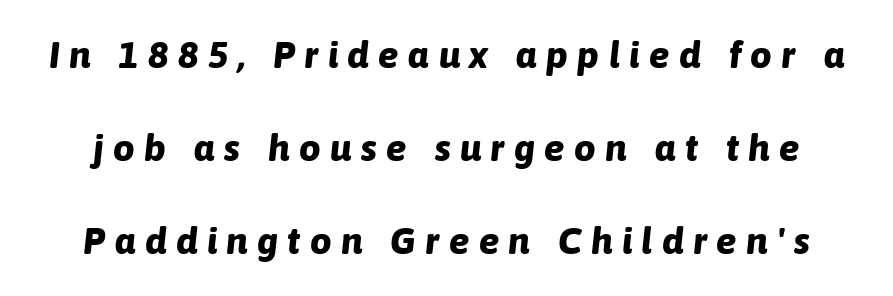
{"italic": "yes", "lean": "right", "slant_degrees": 6, "bold": "yes", "weight": "bold", "width": "normal", "stroke_contrast": "low", "x_height": "medium", "monospaced": "no", "underline": "no", "line_spacing": "loose", "line_spacing_ratio": 2.45, "letter_spacing": "wide", "letter_spacing_em": 0.25, "glyph_px": 38}
